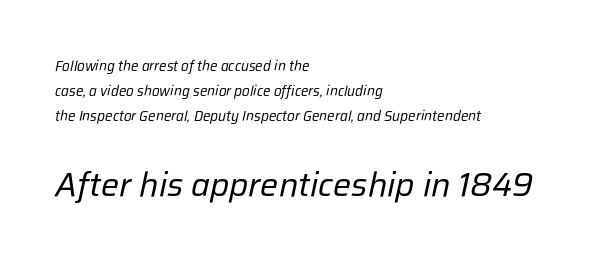
{"italic": "yes", "lean": "right", "slant_degrees": 12, "bold": "no", "weight": "regular", "width": "normal", "stroke_contrast": "low", "x_height": "medium", "monospaced": "no", "underline": "no", "align": "left", "line_spacing_ratio": 1.77, "letter_spacing": "normal", "letter_spacing_em": 0.0, "larger_block": "second", "size_ratio": 2.43, "glyph_px": 34}
